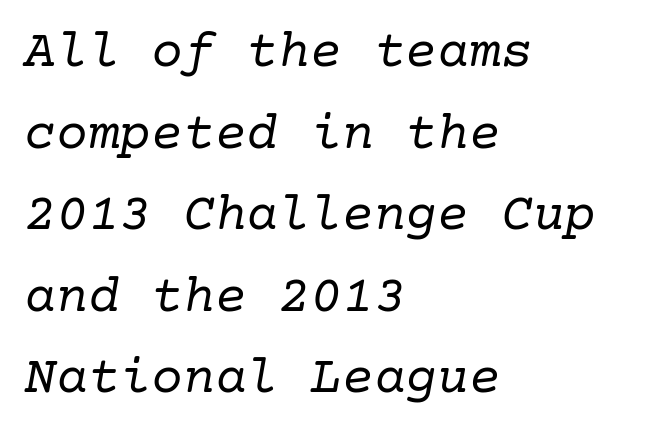
Q: Is the text bold? A: No.
Q: Is the text italic (slanted)? A: Yes, it leans right by about 10 degrees.
Q: Is the typeface a serif or a sans-serif typeface? A: Serif.
Q: Is the text underlined? A: No.
Q: How is the paragraph aligned? A: Left-aligned.
Q: Is the spacing between letters normal or unusually wide? A: Normal.
Q: Is the spacing between lines tight, normal or loose? A: Normal.
Q: Width (condensed, normal, or wide)? A: Normal.
Q: Stroke contrast? A: Low.
Q: x-height? A: Medium.
